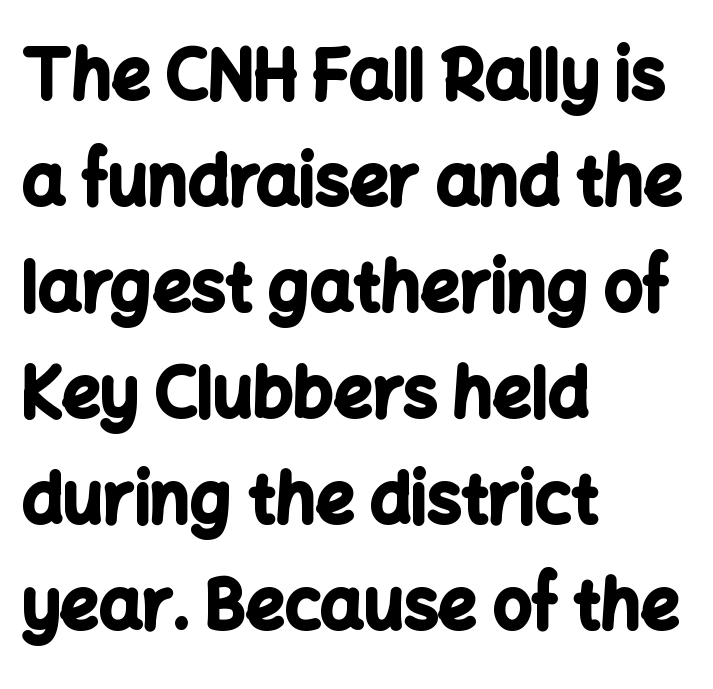
Q: Is the text bold? A: Yes.
Q: Is the text italic (slanted)? A: No, it is upright.
Q: Is the typeface a serif or a sans-serif typeface? A: Sans-serif.
Q: Is the text underlined? A: No.
Q: How is the paragraph aligned? A: Left-aligned.
Q: Is the spacing between letters normal or unusually wide? A: Normal.
Q: Is the spacing between lines tight, normal or loose? A: Normal.
Q: Width (condensed, normal, or wide)? A: Normal.
Q: Stroke contrast? A: Low.
Q: x-height? A: Medium.
Q: Monospaced? A: No.
